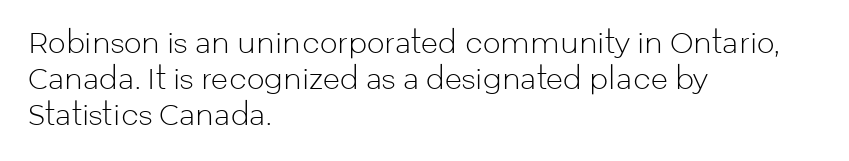
{"serif": "no", "italic": "no", "bold": "no", "weight": "light", "width": "normal", "stroke_contrast": "low", "x_height": "medium", "monospaced": "no", "underline": "no", "align": "left", "line_spacing": "normal", "line_spacing_ratio": 1.28, "letter_spacing": "normal", "letter_spacing_em": 0.0, "glyph_px": 28}
